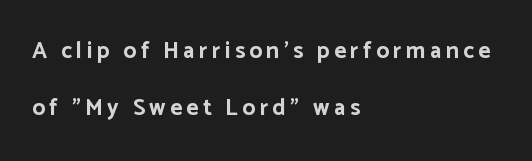
Interline gaps are noticeably wide in this sample. This sample is left-justified, so line endings fall wherever the words run out. Unlike italic type, these characters show no tilt at all. Bare-footed words on every line. The rendering uses a bold face; every stroke is thick and dark.
